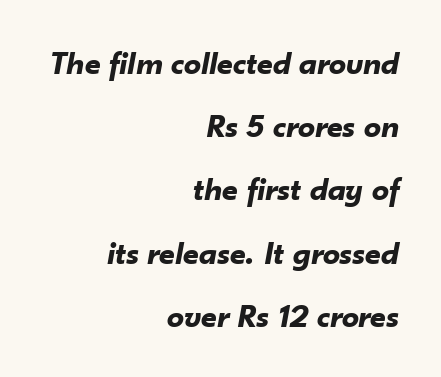
The letterforms sit shoulder to shoulder at normal distance. A typesetter would call this proportional, since set widths differ per character. Underlining? Definitely not there. The specimen reads as italic at a glance.
